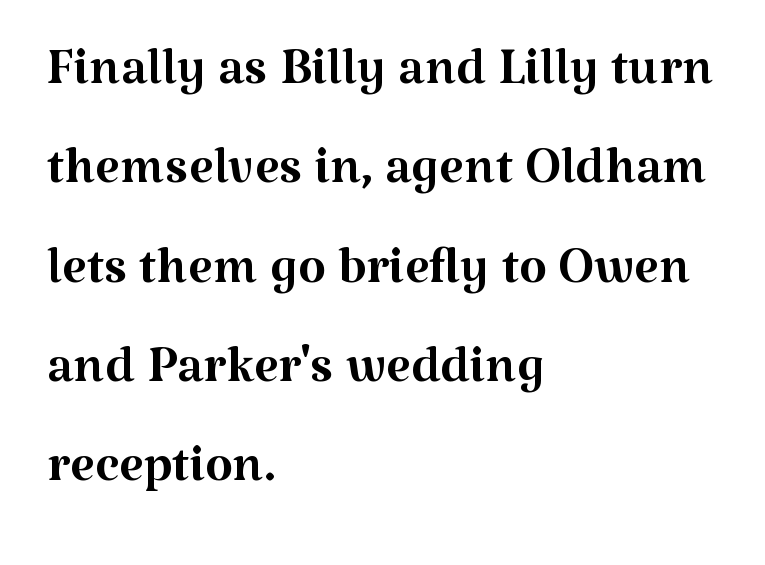
The image shows 72 px regular-weight serif type, upright; set left-aligned, normal line spacing (1.38x), normal letter spacing, not underlined; medium stroke contrast and a medium x-height.
